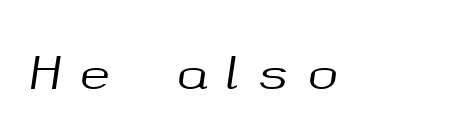
Q: Is the text italic (slanted)? A: Yes, it leans right by about 8 degrees.
Q: Is the text underlined? A: No.
Q: Is the spacing between letters normal or unusually wide? A: Unusually wide.
Q: Width (condensed, normal, or wide)? A: Normal.
Q: Stroke contrast? A: Medium.
Q: x-height? A: Medium.
Q: Monospaced? A: No.
